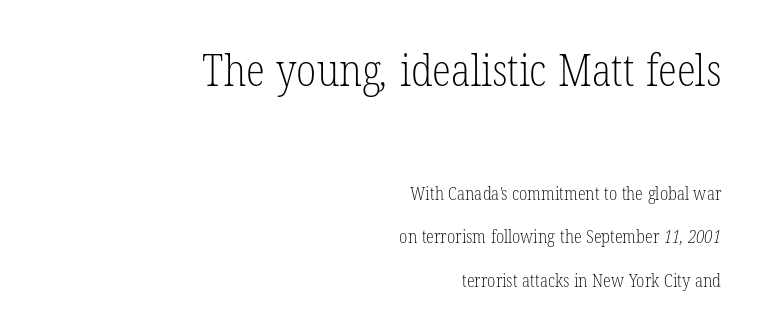
The image shows 44 px light, condensed serif type; set right-aligned, loose line spacing (2.42x), normal letter spacing, not underlined; the first (top) block is 2.44x larger; low stroke contrast and a medium x-height.
